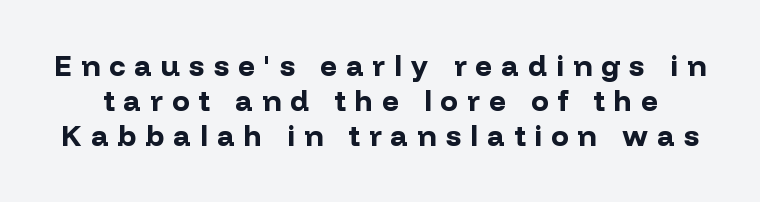
{"serif": "no", "italic": "no", "bold": "yes", "weight": "bold", "width": "normal", "stroke_contrast": "low", "x_height": "medium", "monospaced": "no", "underline": "no", "line_spacing_ratio": 1.21, "letter_spacing": "wide", "letter_spacing_em": 0.32, "glyph_px": 29}
